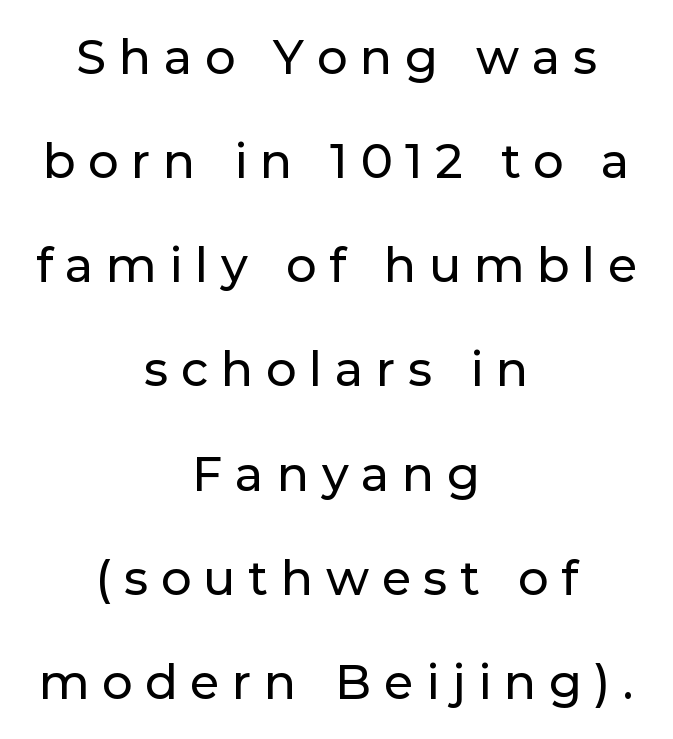
Q: Is the text italic (slanted)? A: No, it is upright.
Q: Is the typeface a serif or a sans-serif typeface? A: Sans-serif.
Q: Is the text underlined? A: No.
Q: How is the paragraph aligned? A: Centered.
Q: Is the spacing between letters normal or unusually wide? A: Unusually wide.
Q: Is the spacing between lines tight, normal or loose? A: Loose.
Q: Width (condensed, normal, or wide)? A: Normal.
Q: Stroke contrast? A: Low.
Q: x-height? A: Medium.
Q: Monospaced? A: No.
